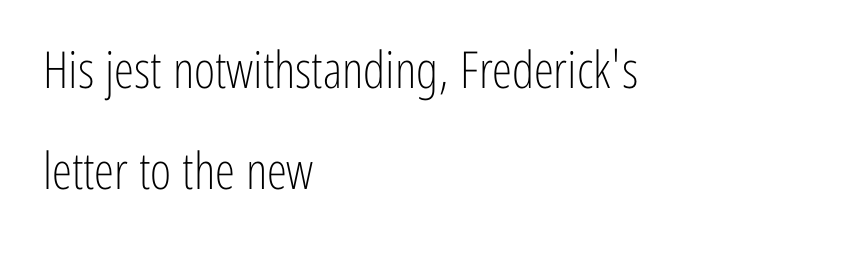
The image shows 51 px light, condensed sans-serif type, upright; set left-aligned, loose line spacing (1.98x), normal letter spacing, not underlined; low stroke contrast and a medium x-height.
